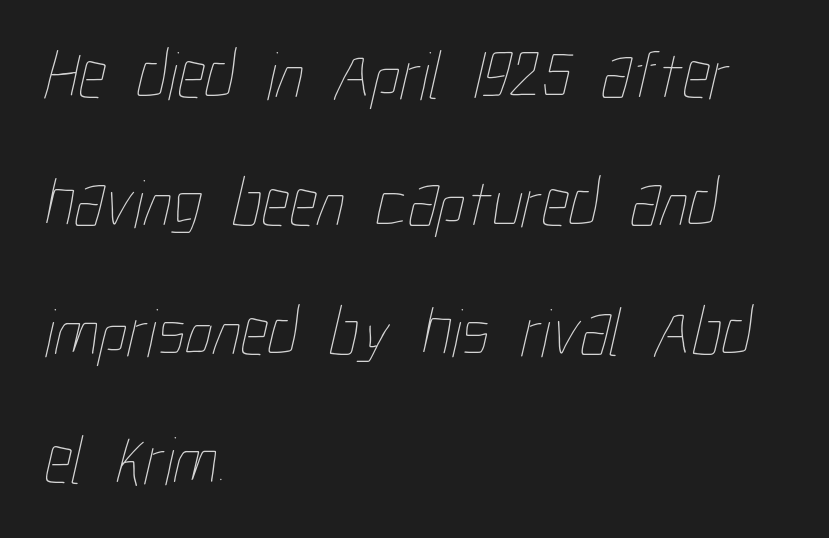
Q: Is the text bold? A: No.
Q: Is the text underlined? A: No.
Q: How is the paragraph aligned? A: Left-aligned.
Q: Is the spacing between letters normal or unusually wide? A: Normal.
Q: Width (condensed, normal, or wide)? A: Condensed.
Q: Stroke contrast? A: Low.
Q: x-height? A: Medium.
Q: Monospaced? A: No.
